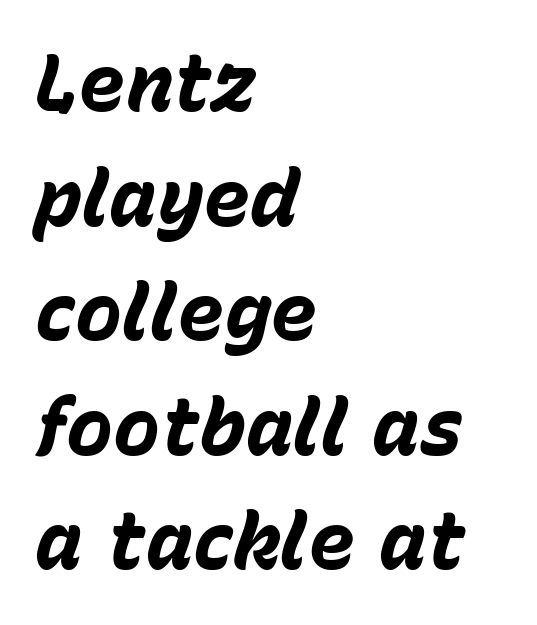
The lines in this sample share a left origin and differ only in where they stop. The face used here is proportionally spaced, like ordinary book or web type. Interline gaps are of average width in this sample. Quick note: italic. Underlining? Definitely not there. Here the glyphs are tracked normally, forming tight word shapes.
